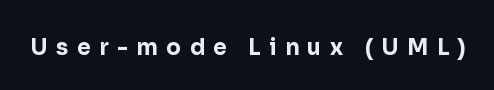
{"italic": "no", "bold": "yes", "underline": "no", "letter_spacing": "wide", "letter_spacing_em": 0.38, "glyph_px": 22}
